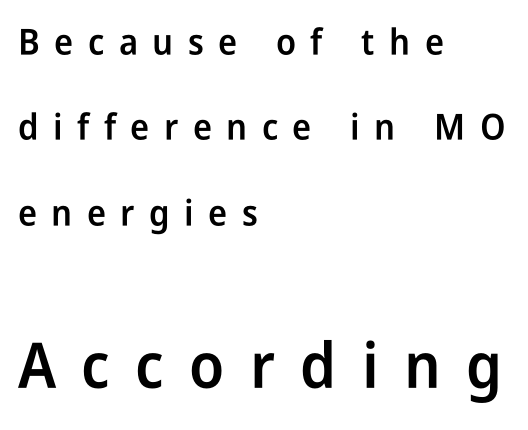
The image shows 63 px semibold, condensed sans-serif type, upright; set left-aligned, loose line spacing (2.37x), unusually wide letter spacing (+0.4 em), not underlined; the second (bottom) block is 1.75x larger; low stroke contrast and a medium x-height.
